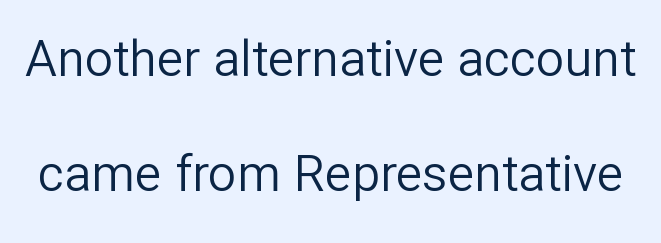
Does the lettering tilt? It doesn't — this is upright. How are the letters spaced? Ordinarily, with no added tracking. Weight: regular or lighter. Check where the strokes stop: nothing finishes them off — pure sans. The leading is generous, giving the passage an open texture. These lines are rendered in a variable-pitch font.
